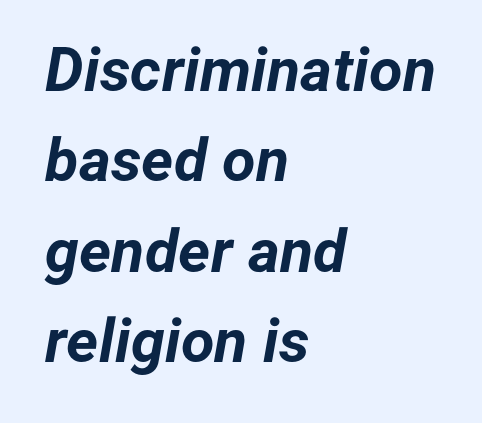
Q: Is the text bold? A: Yes.
Q: Is the text italic (slanted)? A: Yes, it leans right by about 12 degrees.
Q: Is the text underlined? A: No.
Q: How is the paragraph aligned? A: Left-aligned.
Q: Is the spacing between letters normal or unusually wide? A: Normal.
Q: Is the spacing between lines tight, normal or loose? A: Normal.
Q: Width (condensed, normal, or wide)? A: Normal.
Q: Stroke contrast? A: Low.
Q: x-height? A: Medium.
Q: Monospaced? A: No.
